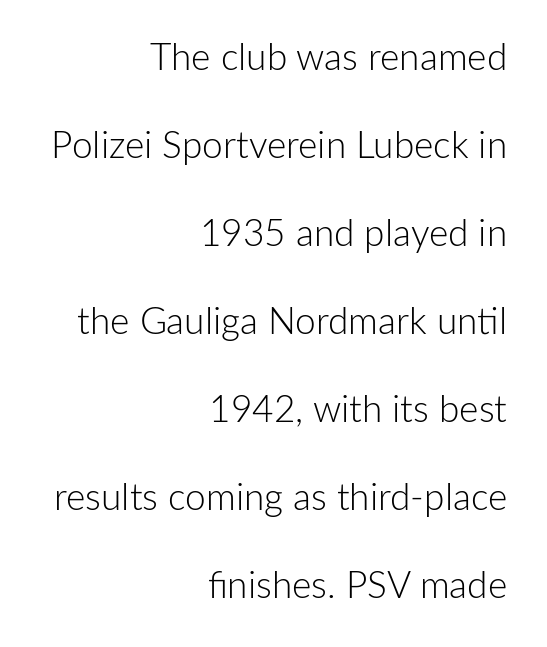
Q: Is the text bold? A: No.
Q: Is the text italic (slanted)? A: No, it is upright.
Q: Is the typeface a serif or a sans-serif typeface? A: Sans-serif.
Q: Is the text underlined? A: No.
Q: How is the paragraph aligned? A: Right-aligned.
Q: Is the spacing between letters normal or unusually wide? A: Normal.
Q: Is the spacing between lines tight, normal or loose? A: Loose.
Q: Width (condensed, normal, or wide)? A: Normal.
Q: Stroke contrast? A: Low.
Q: x-height? A: Medium.
Q: Monospaced? A: No.
